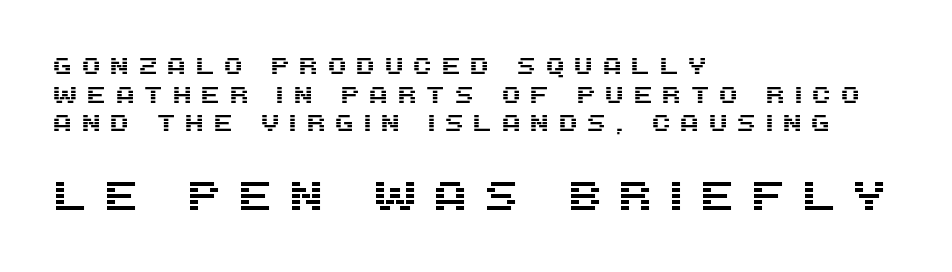
The image shows 41 px sans-serif type, upright; set left-aligned, normal line spacing (1.25x), unusually wide letter spacing (+0.36 em), not underlined; the second (bottom) block is 1.78x larger; medium stroke contrast and a large x-height.
